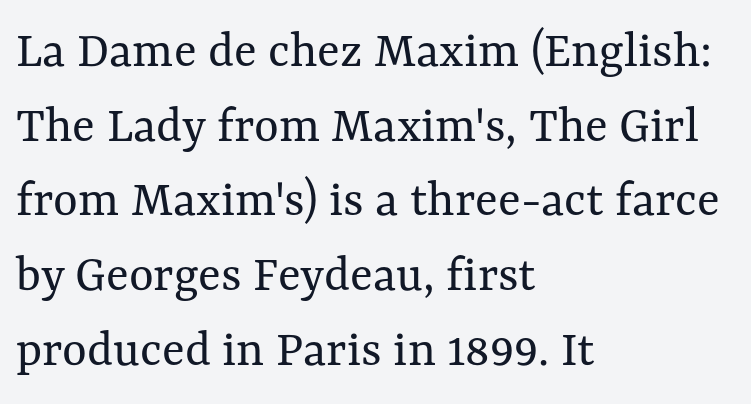
{"italic": "no", "bold": "no", "weight": "regular", "width": "normal", "stroke_contrast": "medium", "x_height": "medium", "monospaced": "no", "underline": "no", "align": "left", "line_spacing": "normal", "line_spacing_ratio": 1.41, "letter_spacing": "normal", "letter_spacing_em": 0.0, "glyph_px": 53}
